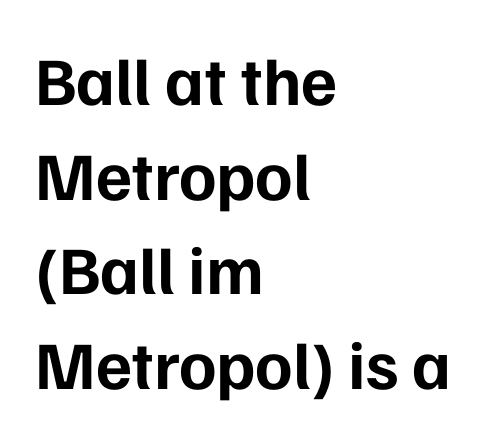
Q: Is the text bold? A: Yes.
Q: Is the text italic (slanted)? A: No, it is upright.
Q: Is the typeface a serif or a sans-serif typeface? A: Sans-serif.
Q: Is the text underlined? A: No.
Q: How is the paragraph aligned? A: Left-aligned.
Q: Is the spacing between letters normal or unusually wide? A: Normal.
Q: Is the spacing between lines tight, normal or loose? A: Normal.
Q: Width (condensed, normal, or wide)? A: Normal.
Q: Stroke contrast? A: Low.
Q: x-height? A: Medium.
Q: Monospaced? A: No.
